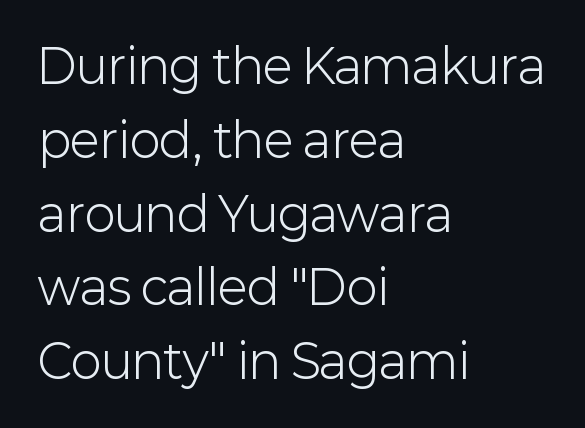
The image shows 47 px light sans-serif type, upright; set left-aligned, normal line spacing (1.57x), normal letter spacing, not underlined; low stroke contrast and a medium x-height.
